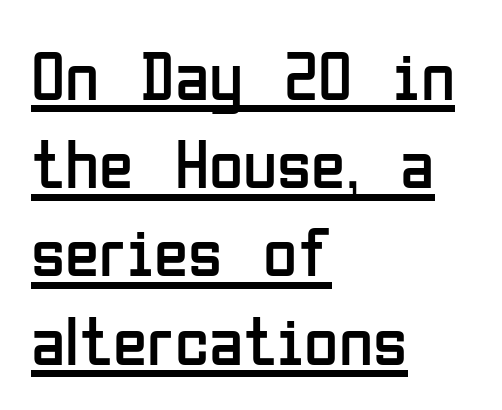
{"serif": "no", "italic": "no", "bold": "no", "weight": "regular", "width": "condensed", "stroke_contrast": "low", "x_height": "medium", "monospaced": "no", "underline": "yes", "align": "left", "line_spacing": "normal", "line_spacing_ratio": 1.26, "letter_spacing": "normal", "letter_spacing_em": 0.0, "glyph_px": 70}
